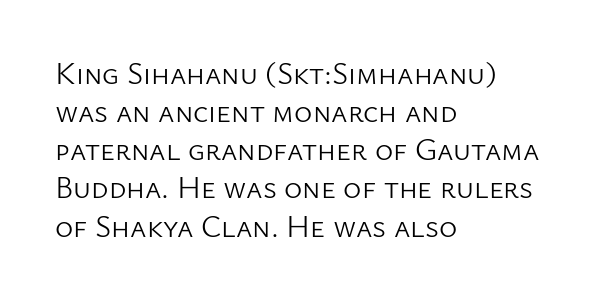
Q: Is the text bold? A: No.
Q: Is the text italic (slanted)? A: No, it is upright.
Q: Is the typeface a serif or a sans-serif typeface? A: Sans-serif.
Q: Is the text underlined? A: No.
Q: How is the paragraph aligned? A: Left-aligned.
Q: Is the spacing between letters normal or unusually wide? A: Normal.
Q: Width (condensed, normal, or wide)? A: Normal.
Q: Stroke contrast? A: Low.
Q: x-height? A: Medium.
Q: Monospaced? A: No.
